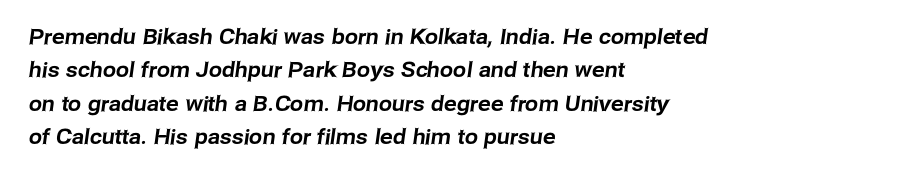
Here the glyphs are tracked normally, forming tight word shapes. Unmarked baselines from the first word to the last. Visually the block forms a straight wall on the left and a jagged coastline on the right. The space between consecutive lines is moderate.
